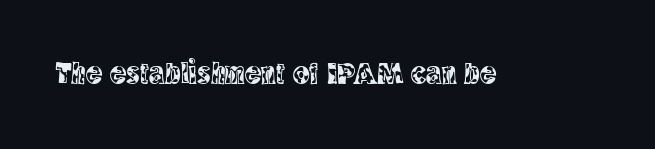
Q: Is the text italic (slanted)? A: No, it is upright.
Q: Is the typeface a serif or a sans-serif typeface? A: Serif.
Q: Is the text underlined? A: No.
Q: Is the spacing between letters normal or unusually wide? A: Normal.
Q: Width (condensed, normal, or wide)? A: Condensed.
Q: x-height? A: Large.
Q: Monospaced? A: No.
